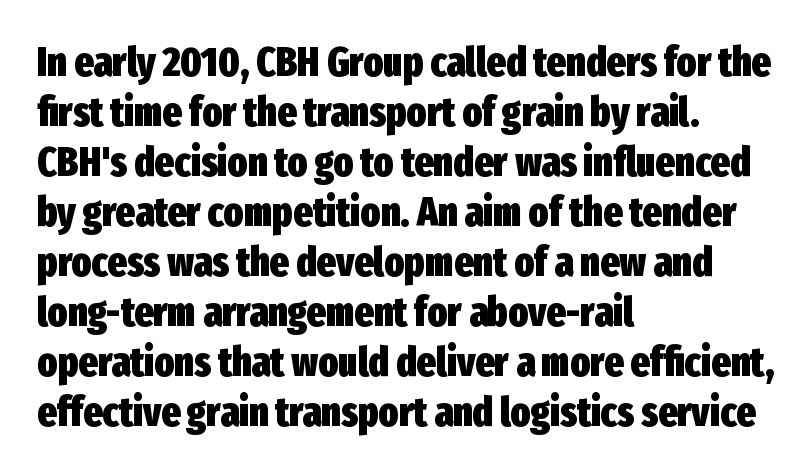
A roman cut, with each character standing at attention. In terms of letterform style, serifs are entirely absent. Words float on clear page, feet unadorned. Default kerning and tracking; the words read as compact shapes. Emphasis by weight is at full strength: bold. All the whitespace from short lines collects on the right.
